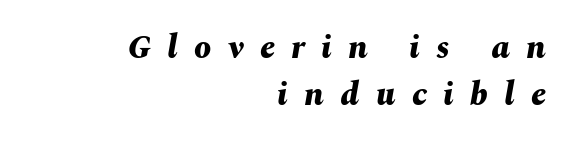
{"italic": "yes", "lean": "right", "slant_degrees": 10, "bold": "yes", "weight": "bold", "width": "normal", "stroke_contrast": "medium", "x_height": "medium", "monospaced": "no", "underline": "no", "align": "right", "line_spacing": "normal", "line_spacing_ratio": 1.39, "letter_spacing": "wide", "letter_spacing_em": 0.48, "glyph_px": 34}
